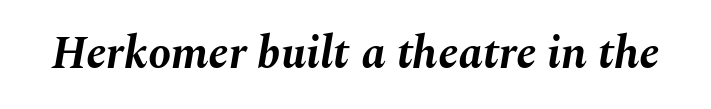
Q: Is the text bold? A: Yes.
Q: Is the text italic (slanted)? A: Yes, it leans right by about 10 degrees.
Q: Is the text underlined? A: No.
Q: Is the spacing between letters normal or unusually wide? A: Normal.
Q: Width (condensed, normal, or wide)? A: Normal.
Q: Stroke contrast? A: Medium.
Q: x-height? A: Medium.
Q: Monospaced? A: No.
